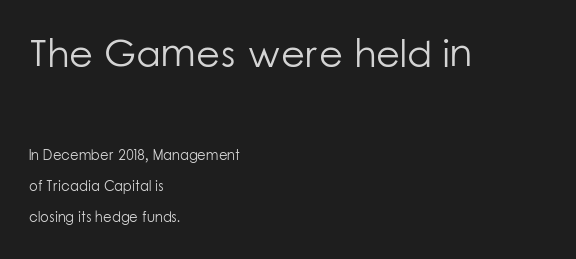
The image shows 39 px light sans-serif type, upright; set left-aligned, loose line spacing (2.2x), normal letter spacing, not underlined; the first (top) block is 2.79x larger; low stroke contrast and a medium x-height.
